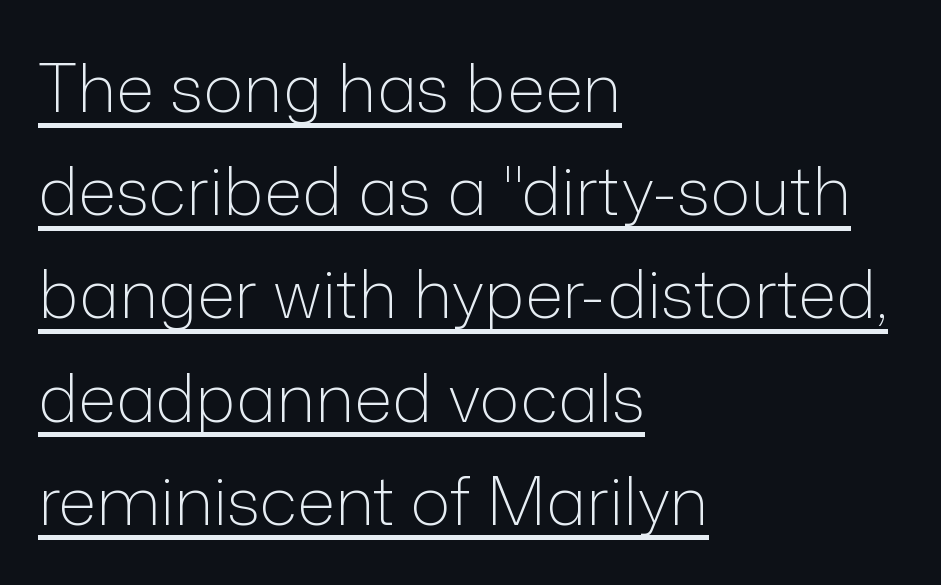
Q: Is the text bold? A: No.
Q: Is the text italic (slanted)? A: No, it is upright.
Q: Is the typeface a serif or a sans-serif typeface? A: Sans-serif.
Q: Is the text underlined? A: Yes.
Q: How is the paragraph aligned? A: Left-aligned.
Q: Is the spacing between letters normal or unusually wide? A: Normal.
Q: Is the spacing between lines tight, normal or loose? A: Normal.
Q: Width (condensed, normal, or wide)? A: Normal.
Q: Stroke contrast? A: Low.
Q: x-height? A: Medium.
Q: Monospaced? A: No.
